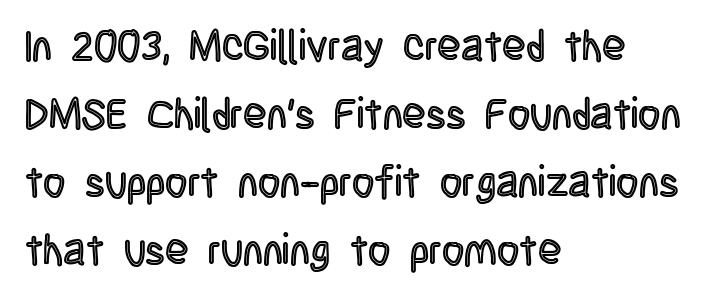
{"italic": "no", "width": "condensed", "x_height": "large", "monospaced": "no", "underline": "no", "align": "left", "line_spacing": "normal", "line_spacing_ratio": 1.58, "letter_spacing": "normal", "letter_spacing_em": 0.0, "glyph_px": 43}
